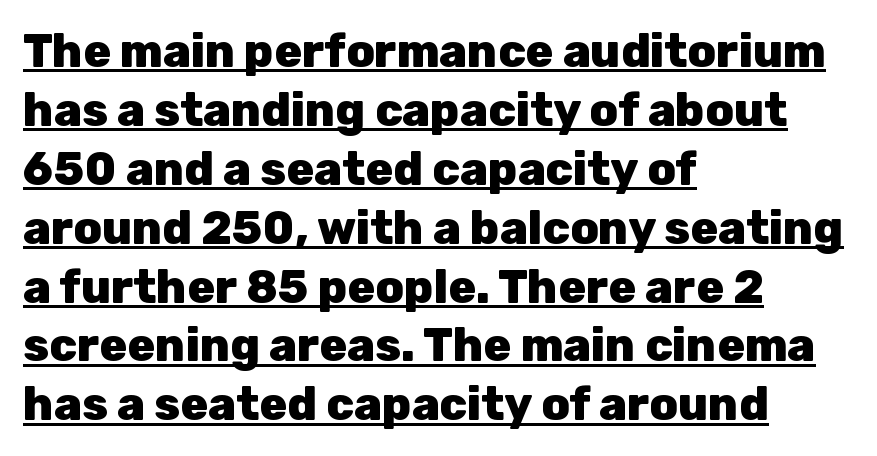
The image shows 46 px heavy sans-serif type, upright; set left-aligned, normal line spacing (1.28x), normal letter spacing, underlined; low stroke contrast and a medium x-height.
